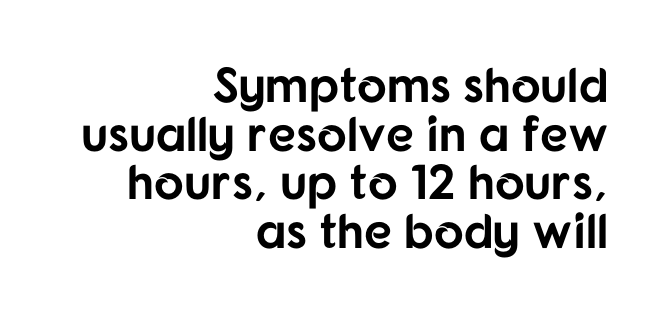
{"serif": "no", "italic": "no", "bold": "yes", "weight": "bold", "width": "normal", "stroke_contrast": "low", "x_height": "medium", "monospaced": "no", "underline": "no", "align": "right", "line_spacing": "tight", "line_spacing_ratio": 0.99, "letter_spacing": "normal", "letter_spacing_em": 0.0, "glyph_px": 49}
